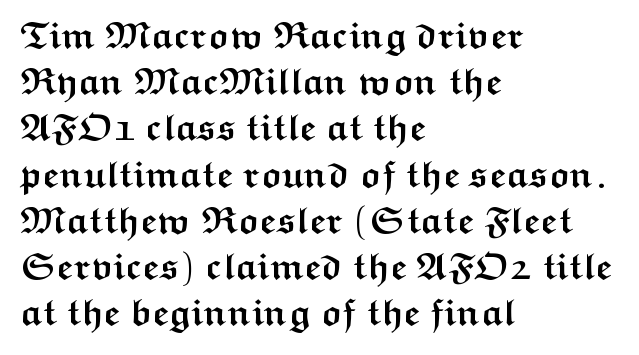
The image shows 37 px semibold, wide sans-serif type, upright; set left-aligned, normal line spacing (1.25x), normal letter spacing, not underlined; medium stroke contrast and a medium x-height.
